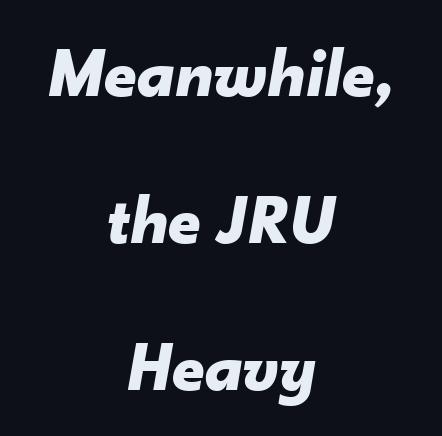
A typesetter would call this proportional, since set widths differ per character. Heavy, bold letterforms. The baseline area is clear. The horizontal fit of the characters is conventional and even. The face used here has a pronounced slope to its letters. Rows of type keep a wide berth in the vertical direction.
